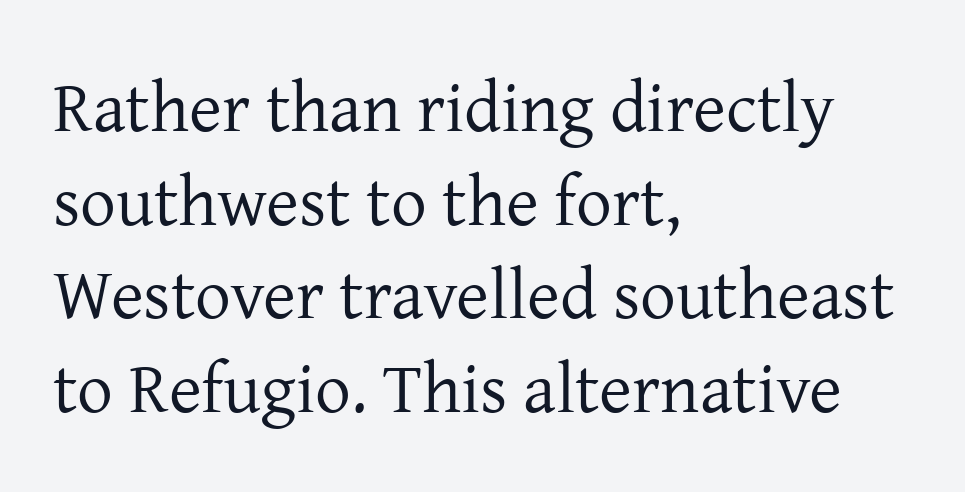
{"serif": "yes", "italic": "no", "bold": "no", "weight": "regular", "width": "normal", "stroke_contrast": "low", "x_height": "medium", "monospaced": "no", "underline": "no", "align": "left", "line_spacing": "normal", "line_spacing_ratio": 1.32, "letter_spacing": "normal", "letter_spacing_em": 0.0, "glyph_px": 71}
